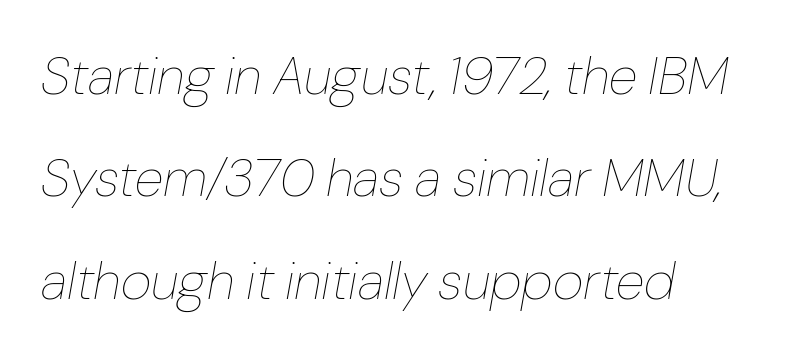
The image shows 53 px thin type, italic (leaning right); set left-aligned, loose line spacing (1.93x), normal letter spacing, not underlined; low stroke contrast and a medium x-height.
